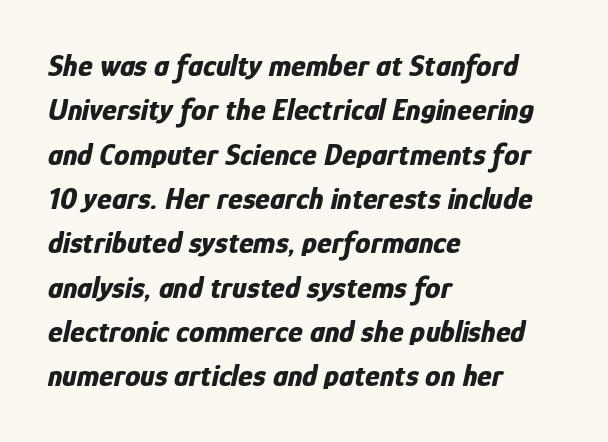
Q: Is the text bold? A: Yes.
Q: Is the text italic (slanted)? A: Yes, it leans right by about 12 degrees.
Q: Is the text underlined? A: No.
Q: How is the paragraph aligned? A: Left-aligned.
Q: Is the spacing between letters normal or unusually wide? A: Normal.
Q: Is the spacing between lines tight, normal or loose? A: Normal.
Q: Width (condensed, normal, or wide)? A: Condensed.
Q: Stroke contrast? A: Low.
Q: x-height? A: Medium.
Q: Monospaced? A: No.
